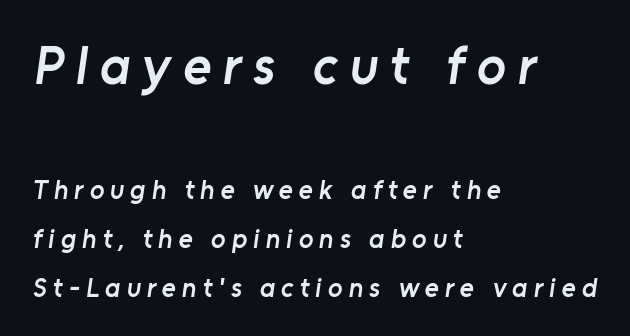
Note the varied advance widths — an 'i' is clearly narrower than an 'm'. The lines in this sample share a left origin and differ only in where they stop. No feet cap the strokes, marking this as sans-serif type. Bigger letters appear in the top chunk; the bottom chunk is reduced.
